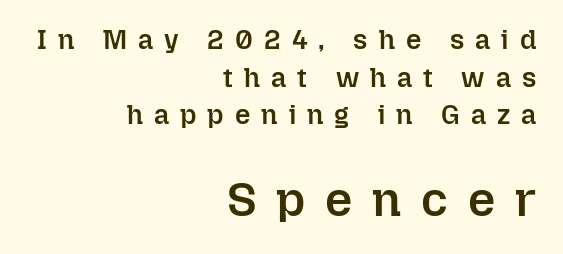
{"italic": "no", "bold": "semi", "weight": "semibold", "width": "normal", "stroke_contrast": "low", "x_height": "medium", "monospaced": "no", "underline": "no", "align": "right", "line_spacing": "normal", "line_spacing_ratio": 1.39, "letter_spacing": "wide", "letter_spacing_em": 0.41, "larger_block": "second", "size_ratio": 1.78, "glyph_px": 48}
